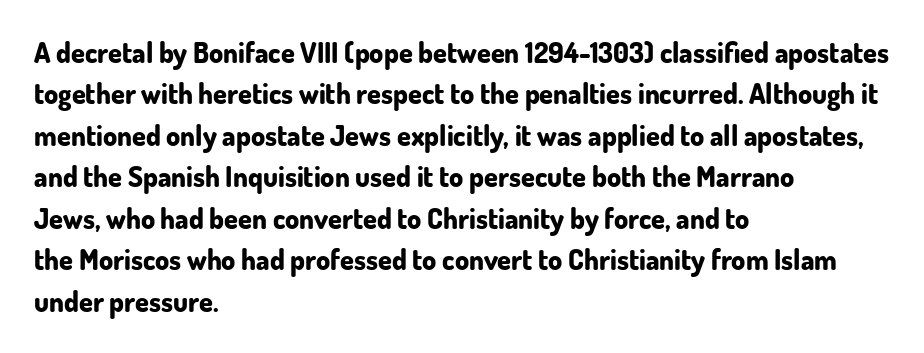
The foot of each line stays bare and open. Nope, no serifs anywhere on these letters. Caption: multi-line text, flush left, ragged right. Character widths vary here, with narrow letters taking less room than wide ones. You'd pick this weight for a headline — it's a proper bold.
